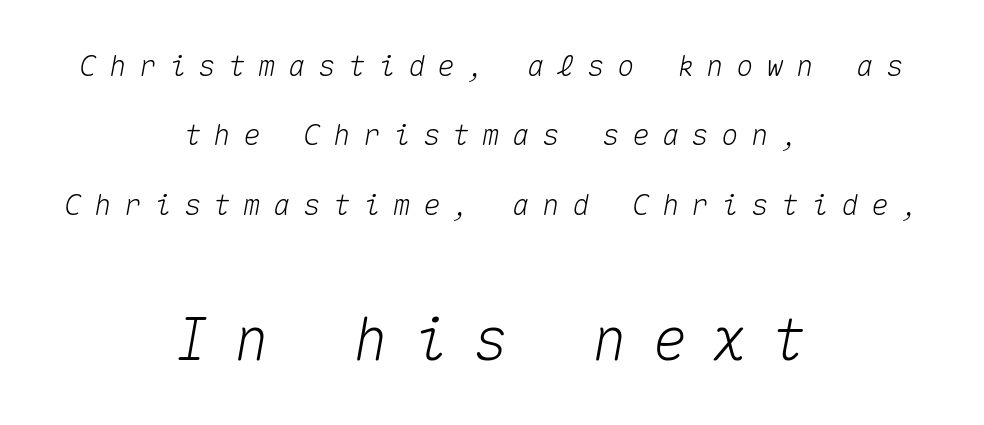
The image shows 58 px text type, italic (leaning right), monospaced; set centered, loose line spacing (2.39x), unusually wide letter spacing (+0.43 em), not underlined; the second (bottom) block is 2.0x larger; medium stroke contrast and a medium x-height.
